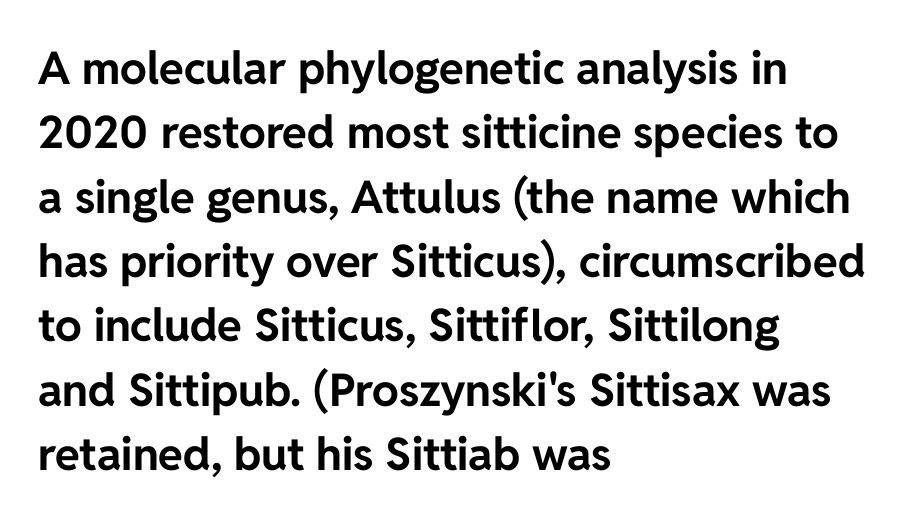
The area under the type is left untouched. What's the leading like? Ordinary, nothing unusual. This is the regular roman posture of the typeface. This sample uses a sans-serif face. Line beginnings align vertically; line endings do not. The face used here is proportionally spaced, like ordinary book or web type.
